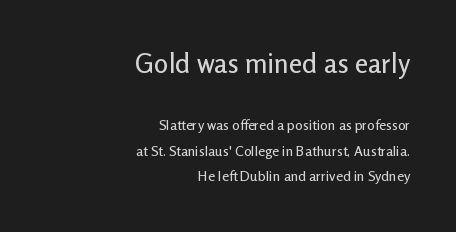
{"italic": "no", "underline": "no", "align": "right", "line_spacing_ratio": 1.81, "letter_spacing": "normal", "letter_spacing_em": 0.0, "larger_block": "first", "size_ratio": 1.93, "glyph_px": 27}
